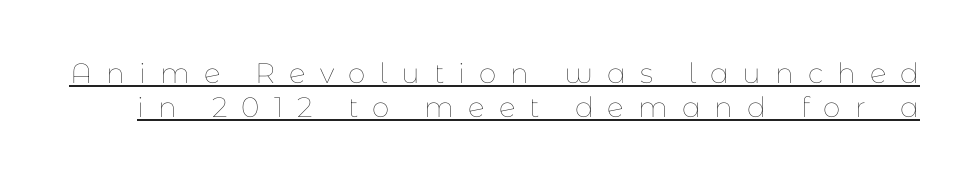
{"italic": "no", "bold": "no", "weight": "thin", "width": "normal", "stroke_contrast": "low", "x_height": "medium", "monospaced": "no", "underline": "yes", "line_spacing_ratio": 1.23, "letter_spacing": "wide", "letter_spacing_em": 0.5, "glyph_px": 28}
